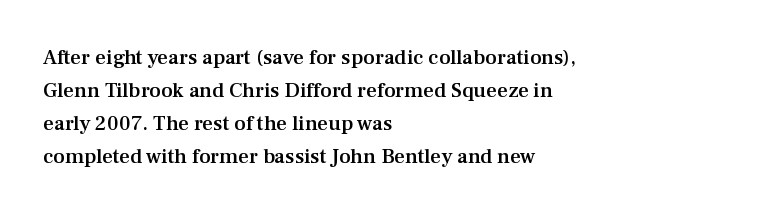
{"italic": "no", "bold": "semi", "underline": "no", "align": "left", "line_spacing": "normal", "line_spacing_ratio": 1.57, "letter_spacing": "normal", "letter_spacing_em": 0.0, "glyph_px": 21}
